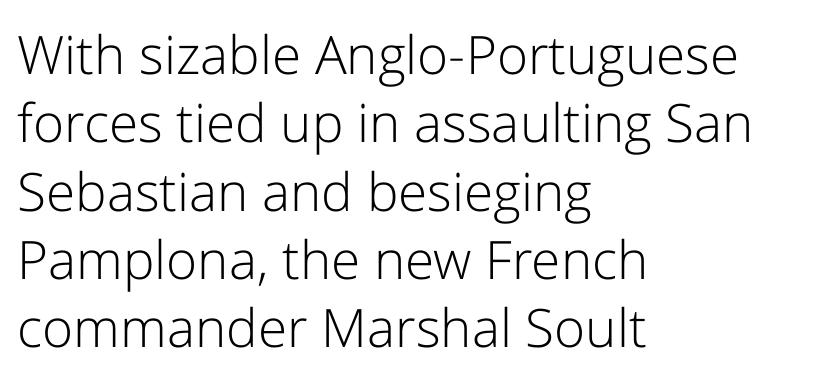
{"serif": "no", "italic": "no", "bold": "no", "weight": "light", "width": "normal", "stroke_contrast": "low", "x_height": "medium", "monospaced": "no", "underline": "no", "align": "left", "line_spacing": "normal", "line_spacing_ratio": 1.29, "letter_spacing": "normal", "letter_spacing_em": 0.0, "glyph_px": 53}
